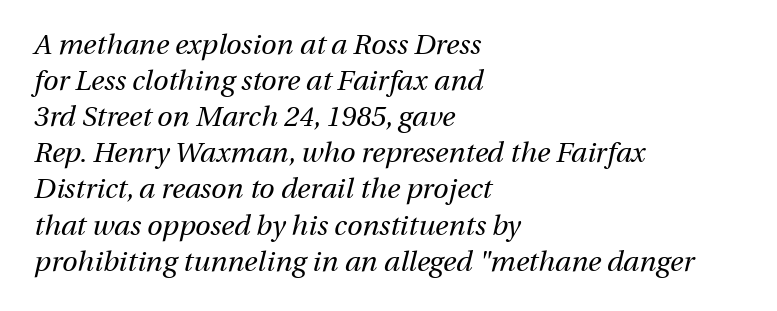
The image shows 28 px regular-weight type, italic (leaning right); set left-aligned, normal line spacing (1.29x), normal letter spacing, not underlined; medium stroke contrast and a medium x-height.
